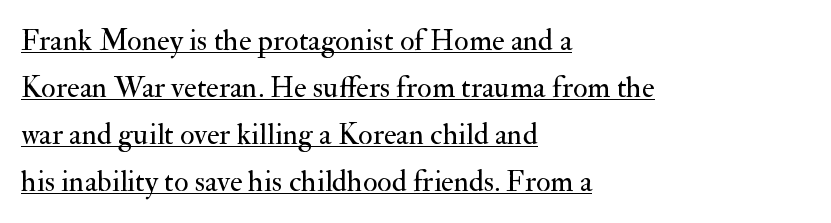
Q: Is the text bold? A: No.
Q: Is the text italic (slanted)? A: No, it is upright.
Q: Is the typeface a serif or a sans-serif typeface? A: Serif.
Q: Is the text underlined? A: Yes.
Q: How is the paragraph aligned? A: Left-aligned.
Q: Is the spacing between letters normal or unusually wide? A: Normal.
Q: Is the spacing between lines tight, normal or loose? A: Normal.
Q: Width (condensed, normal, or wide)? A: Normal.
Q: Stroke contrast? A: Medium.
Q: x-height? A: Small.
Q: Monospaced? A: No.
